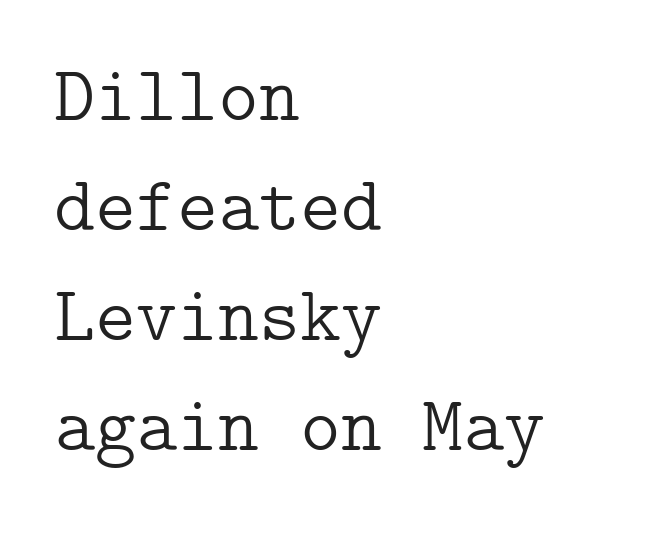
The image shows 78 px light serif type, upright; set left-aligned, normal line spacing (1.41x), normal letter spacing, not underlined; low stroke contrast and a medium x-height.
